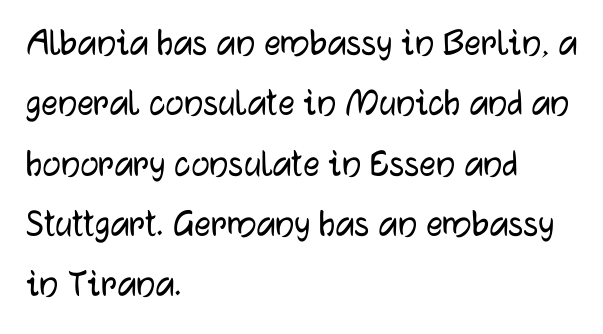
Q: Is the text italic (slanted)? A: No, it is upright.
Q: Is the typeface a serif or a sans-serif typeface? A: Sans-serif.
Q: Is the text underlined? A: No.
Q: How is the paragraph aligned? A: Left-aligned.
Q: Is the spacing between letters normal or unusually wide? A: Normal.
Q: Is the spacing between lines tight, normal or loose? A: Normal.
Q: Width (condensed, normal, or wide)? A: Normal.
Q: Stroke contrast? A: Low.
Q: x-height? A: Medium.
Q: Monospaced? A: No.
